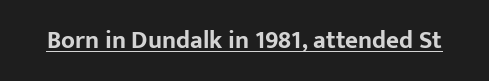
Q: Is the text bold? A: Yes.
Q: Is the text italic (slanted)? A: No, it is upright.
Q: Is the text underlined? A: Yes.
Q: Is the spacing between letters normal or unusually wide? A: Normal.
